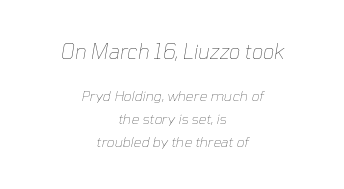
The image shows 20 px text type, italic (leaning right); set centered, normal line spacing (1.62x), normal letter spacing, not underlined; the first (top) block is 1.43x larger.
